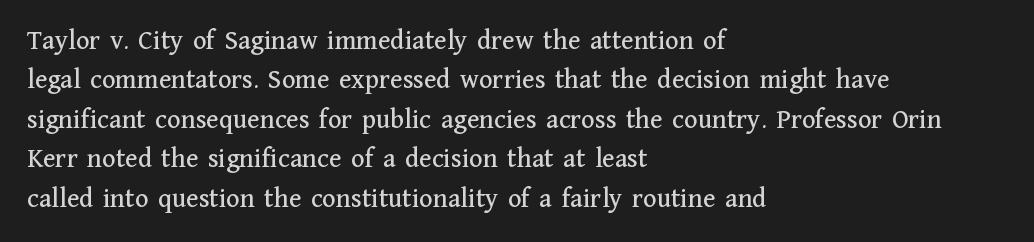
{"serif": "yes", "italic": "no", "width": "normal", "stroke_contrast": "medium", "x_height": "medium", "monospaced": "no", "underline": "no", "align": "left", "line_spacing": "normal", "line_spacing_ratio": 1.41, "letter_spacing": "normal", "letter_spacing_em": 0.0, "glyph_px": 28}
